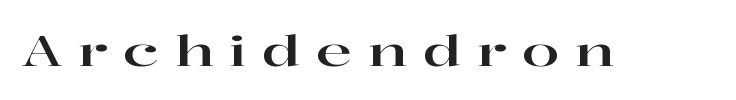
Q: Is the text italic (slanted)? A: No, it is upright.
Q: Is the typeface a serif or a sans-serif typeface? A: Serif.
Q: Is the text underlined? A: No.
Q: Is the spacing between letters normal or unusually wide? A: Unusually wide.
Q: Width (condensed, normal, or wide)? A: Wide.
Q: Stroke contrast? A: High.
Q: x-height? A: Medium.
Q: Monospaced? A: No.
